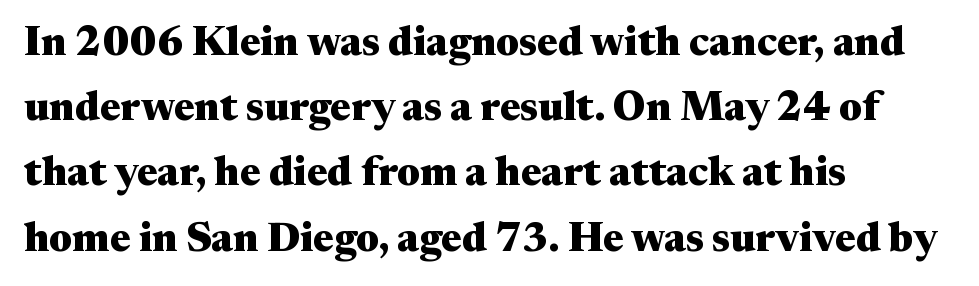
One-word summary of the alignment: left. Unlike italic type, these characters show no tilt at all. Characters follow at the spacing the type designer built in. Decoration check: the copy has no underline.
